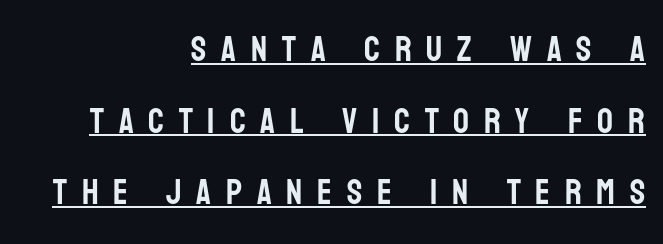
The image shows 35 px condensed sans-serif type, upright; set right-aligned, loose line spacing (2.05x), unusually wide letter spacing (+0.42 em), underlined; low stroke contrast and a large x-height.
